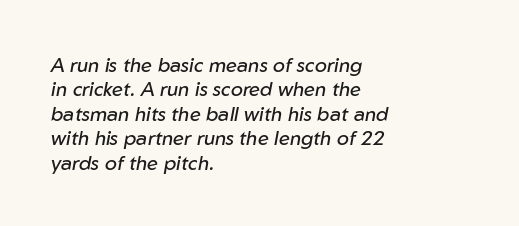
A bare baseline throughout the passage. No chunkiness to these letters — they're not bold. Style check: oblique. Letter spacing: default.
